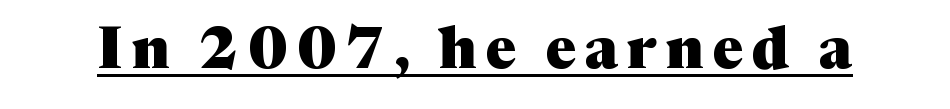
The image shows 58 px heavy serif type, upright; set underlined; medium stroke contrast and a medium x-height.
